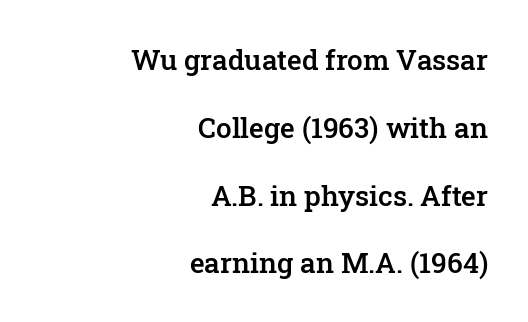
The image shows 28 px semibold serif type, upright; set right-aligned, loose line spacing (2.42x), normal letter spacing, not underlined; low stroke contrast and a medium x-height.
